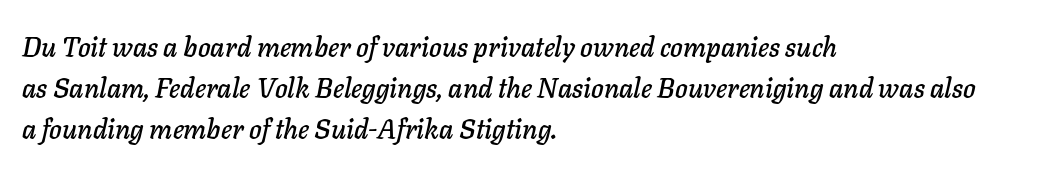
Q: Is the text italic (slanted)? A: Yes, it leans right by about 11 degrees.
Q: Is the text underlined? A: No.
Q: How is the paragraph aligned? A: Left-aligned.
Q: Is the spacing between letters normal or unusually wide? A: Normal.
Q: Is the spacing between lines tight, normal or loose? A: Normal.
